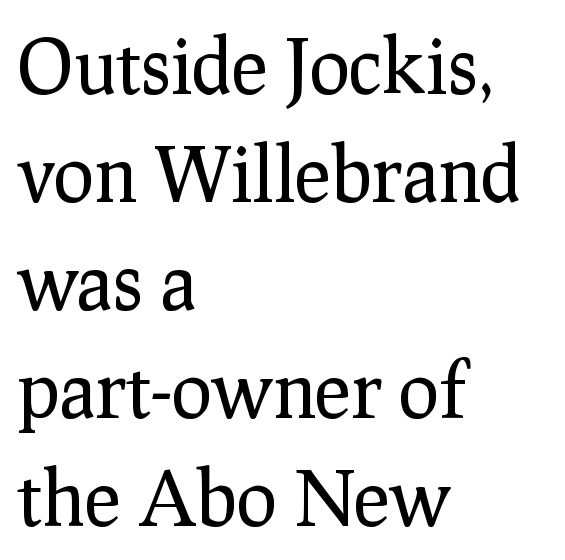
{"serif": "yes", "italic": "no", "bold": "no", "weight": "regular", "width": "normal", "stroke_contrast": "low", "x_height": "medium", "monospaced": "no", "underline": "no", "align": "left", "line_spacing": "normal", "line_spacing_ratio": 1.42, "letter_spacing": "normal", "letter_spacing_em": 0.0, "glyph_px": 76}
